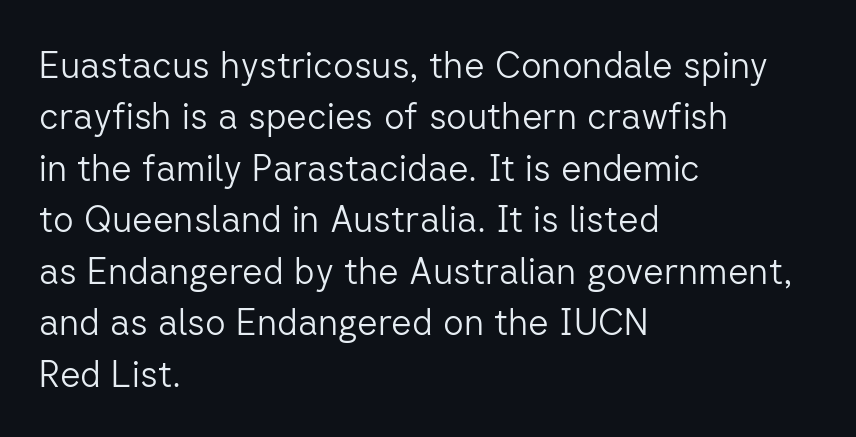
{"serif": "no", "italic": "no", "bold": "no", "weight": "light", "width": "normal", "stroke_contrast": "low", "x_height": "medium", "monospaced": "no", "underline": "no", "align": "left", "line_spacing": "normal", "line_spacing_ratio": 1.43, "letter_spacing": "normal", "letter_spacing_em": 0.0, "glyph_px": 36}
